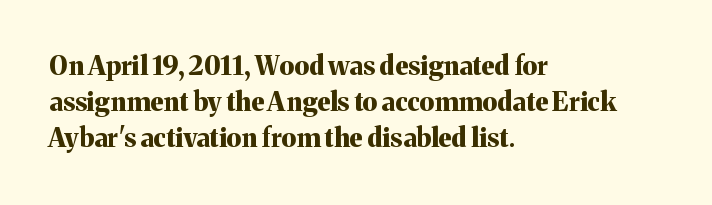
{"italic": "no", "bold": "yes", "underline": "no", "align": "left", "line_spacing": "normal", "line_spacing_ratio": 1.39, "letter_spacing": "normal", "letter_spacing_em": 0.0, "glyph_px": 26}
